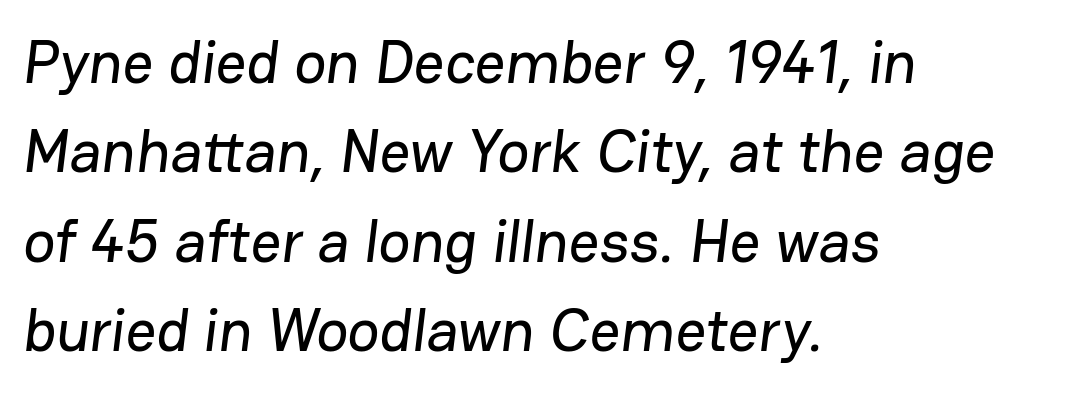
The image shows 60 px sans-serif type; set left-aligned, normal line spacing (1.49x), normal letter spacing, not underlined; low stroke contrast and a medium x-height.
